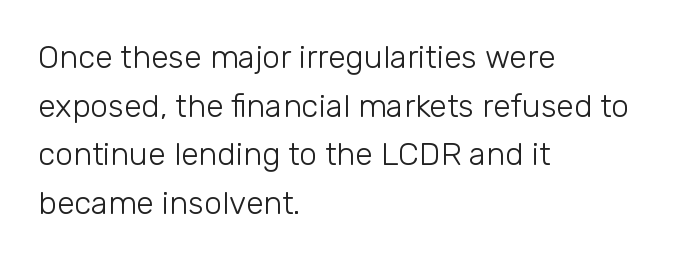
Nothing sits at the stroke ends, so this counts as sans-serif. Each row of text sits above clean, open space. The cut favours lightness, reaching ordinary text weight at its darkest. Is this a fixed-width face? No — the glyphs have proportional, varying widths. A classic flush-left, rag-right setting is used for this passage. These lines keep a tight, regular rhythm from letter to letter.
